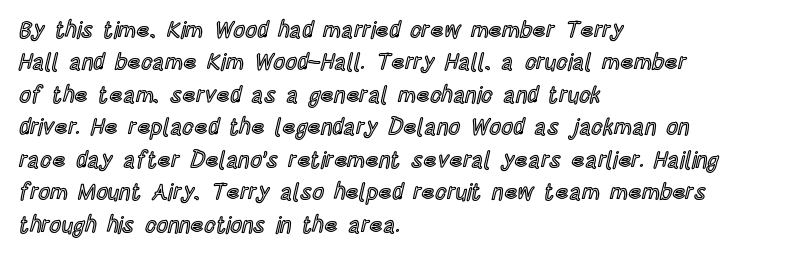
{"underline": "no", "align": "left", "line_spacing": "normal", "line_spacing_ratio": 1.41, "letter_spacing": "normal", "letter_spacing_em": 0.0, "glyph_px": 23}
